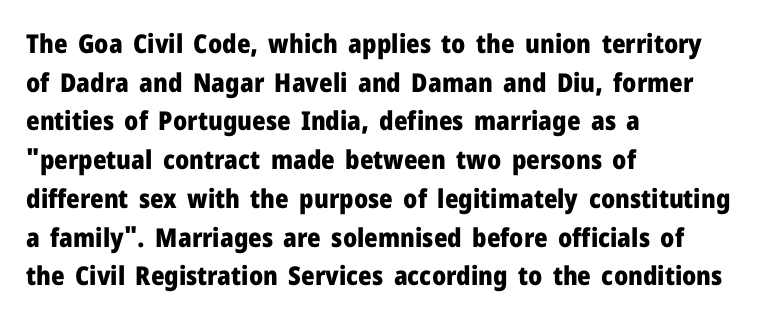
{"italic": "no", "bold": "yes", "underline": "no", "align": "left", "line_spacing": "normal", "line_spacing_ratio": 1.49, "letter_spacing": "normal", "letter_spacing_em": 0.0, "glyph_px": 26}
